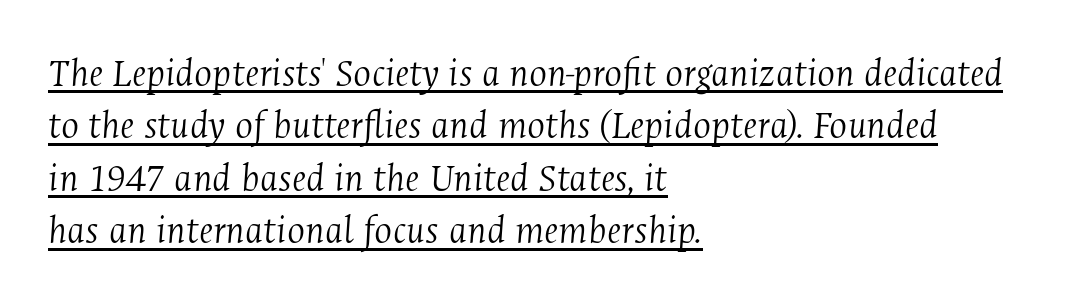
Check where the strokes stop: tiny serifs finish them off. The words here are underlined. Slanted lettering throughout. Words appear dense and cohesive because spacing is normal.
